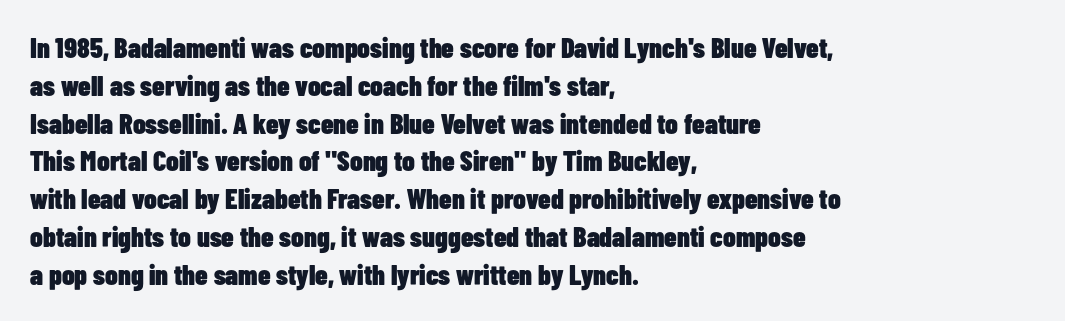
The image shows 28 px heavy, condensed sans-serif type, upright; set left-aligned, normal line spacing (1.35x), normal letter spacing, not underlined; low stroke contrast and a medium x-height.
